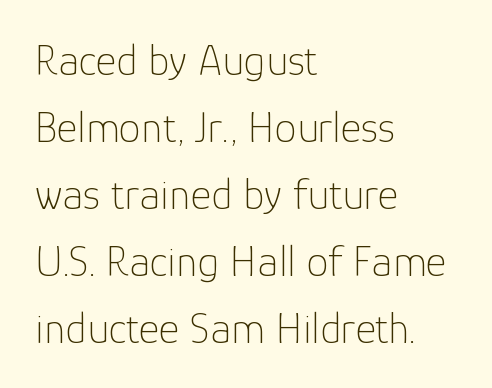
The image shows 44 px thin sans-serif type, upright; set left-aligned, normal line spacing (1.52x), normal letter spacing, not underlined; low stroke contrast and a medium x-height.
